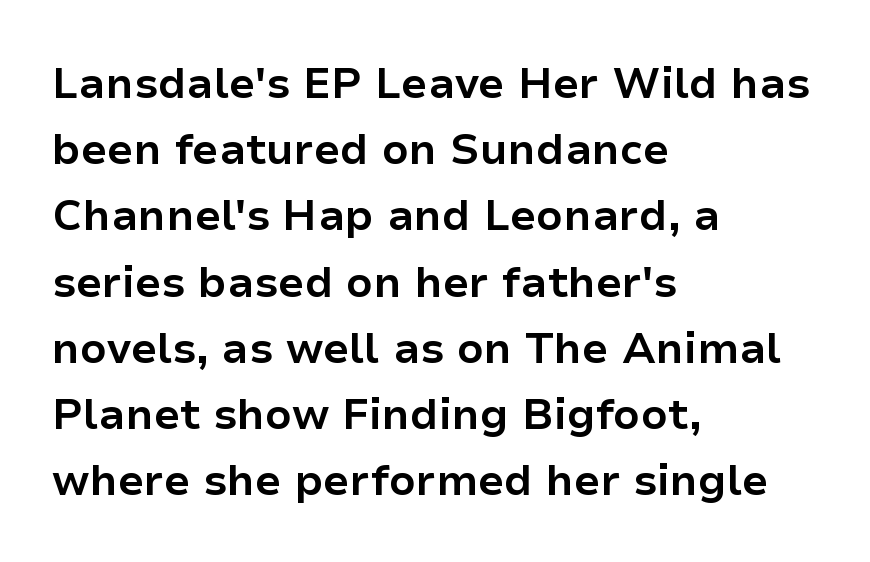
Q: Is the text bold? A: Yes.
Q: Is the text italic (slanted)? A: No, it is upright.
Q: Is the typeface a serif or a sans-serif typeface? A: Sans-serif.
Q: Is the text underlined? A: No.
Q: How is the paragraph aligned? A: Left-aligned.
Q: Is the spacing between letters normal or unusually wide? A: Normal.
Q: Is the spacing between lines tight, normal or loose? A: Normal.
Q: Width (condensed, normal, or wide)? A: Normal.
Q: Stroke contrast? A: Low.
Q: x-height? A: Medium.
Q: Monospaced? A: No.
